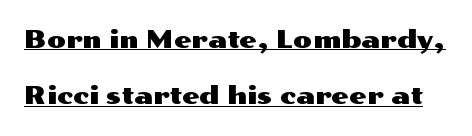
Every character sits straight up, as roman type does. Short note: letters normally spaced. You could fit nearly another row in the gap between these rows. This is underlined copy, the kind a proofreader might mark for attention.
